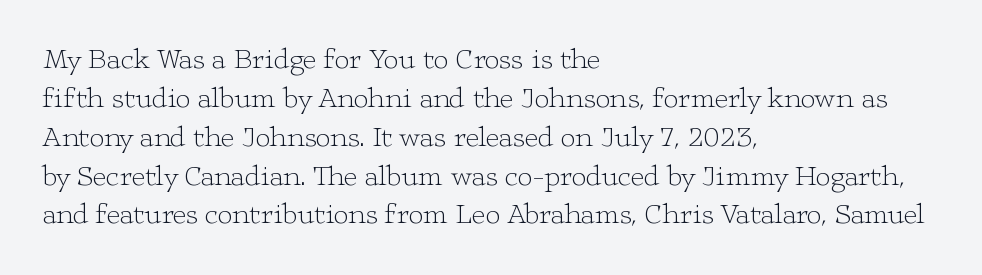
The image shows 29 px light, wide serif type, upright; set left-aligned, normal line spacing (1.34x), normal letter spacing, not underlined; low stroke contrast and a medium x-height.
